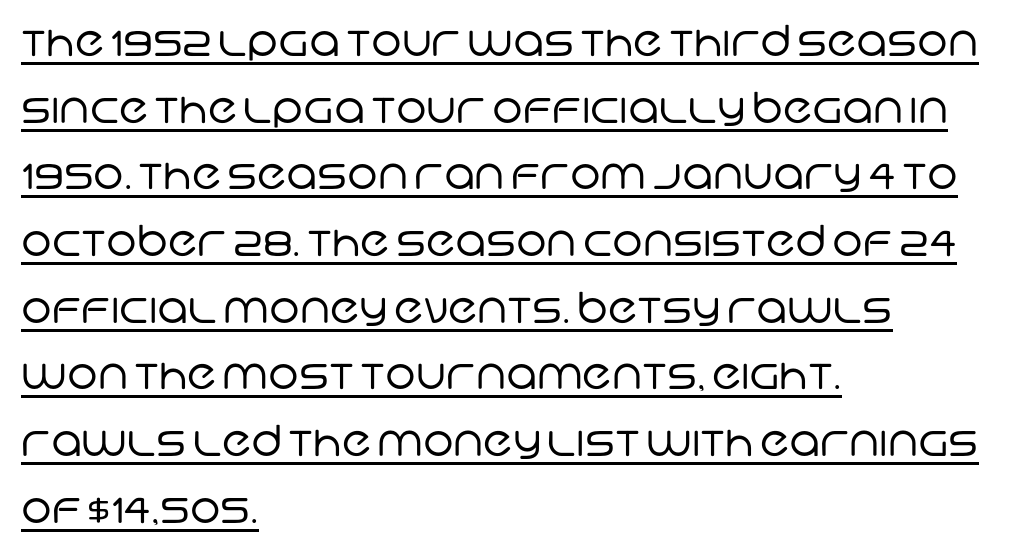
{"serif": "no", "bold": "no", "weight": "regular", "width": "normal", "stroke_contrast": "low", "x_height": "large", "monospaced": "no", "underline": "yes", "align": "left", "line_spacing": "normal", "line_spacing_ratio": 1.55, "letter_spacing": "normal", "letter_spacing_em": 0.0, "glyph_px": 43}
